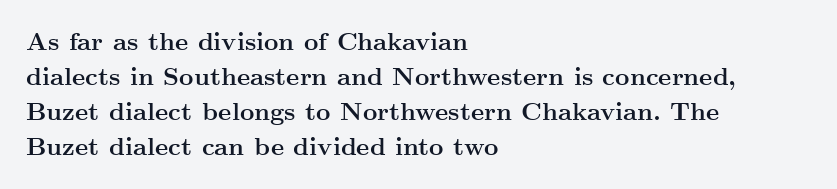
Q: Is the text bold? A: Yes.
Q: Is the text italic (slanted)? A: No, it is upright.
Q: Is the text underlined? A: No.
Q: How is the paragraph aligned? A: Left-aligned.
Q: Is the spacing between letters normal or unusually wide? A: Normal.
Q: Is the spacing between lines tight, normal or loose? A: Normal.
